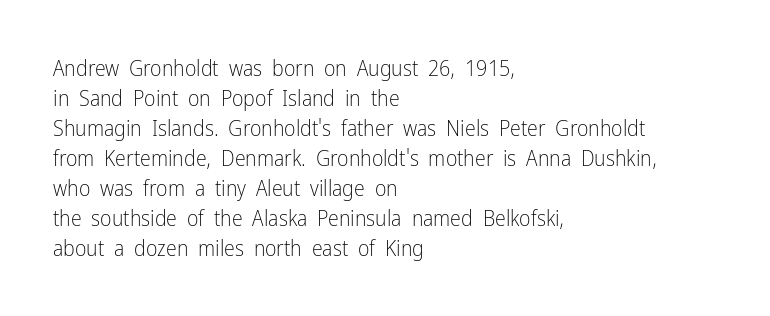
Reading down the column, the eye jumps a familiar distance to each next line. Left-aligned paragraph, ragged on the right. Check under the words: just untouched page. Nope, not italic — everything's standing straight.
